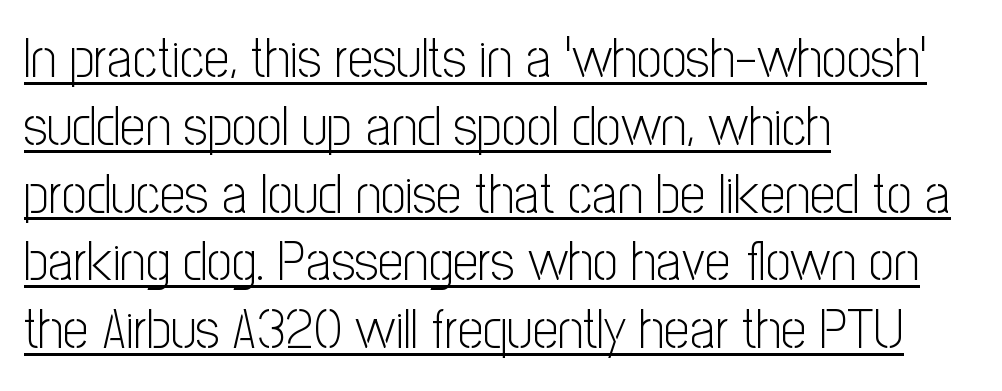
The strokes carry an ordinary text weight at most. Do the characters align in a grid? No, the font is proportional. If you drew a ruler down the left edge, every line would touch it. Every stem runs plumb, perpendicular to the baseline. This rendering employs a face without finishing strokes, i.e., a sans-serif.
